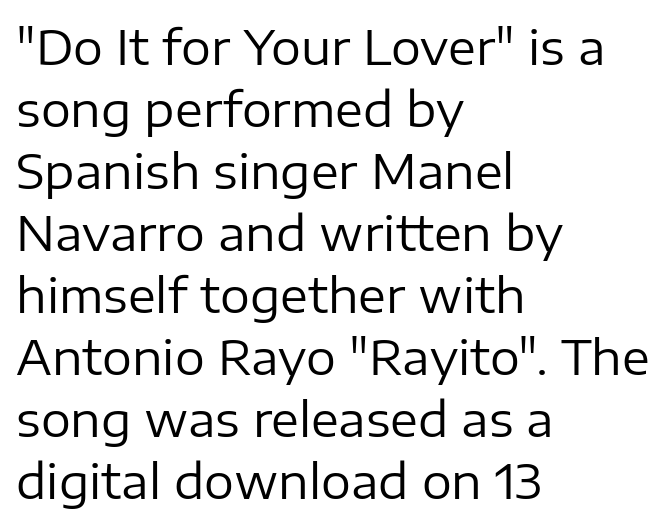
The image shows 47 px regular-weight sans-serif type, upright; set left-aligned, normal line spacing (1.32x), normal letter spacing, not underlined; low stroke contrast and a medium x-height.
